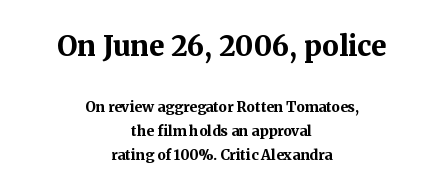
Q: Is the text bold? A: Yes.
Q: Is the text italic (slanted)? A: No, it is upright.
Q: Is the typeface a serif or a sans-serif typeface? A: Serif.
Q: Is the text underlined? A: No.
Q: How is the paragraph aligned? A: Centered.
Q: Is the spacing between letters normal or unusually wide? A: Normal.
Q: Is the spacing between lines tight, normal or loose? A: Normal.
Q: Which block of text is set in a larger size, the first (top) or the second (bottom)? A: The first (top) one.
Q: Width (condensed, normal, or wide)? A: Normal.
Q: Stroke contrast? A: Medium.
Q: x-height? A: Medium.
Q: Monospaced? A: No.
